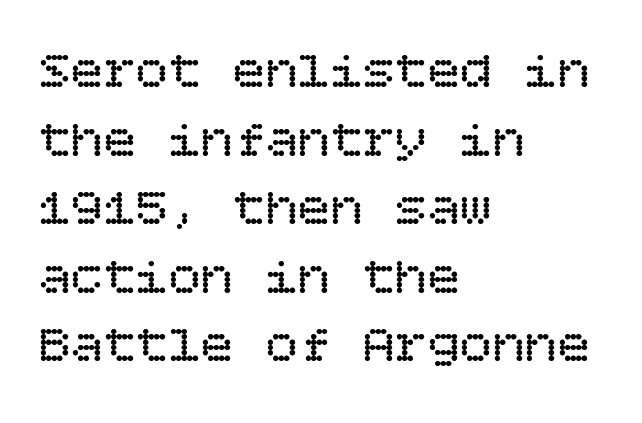
Q: Is the text bold? A: No.
Q: Is the text italic (slanted)? A: No, it is upright.
Q: Is the text underlined? A: No.
Q: How is the paragraph aligned? A: Left-aligned.
Q: Is the spacing between letters normal or unusually wide? A: Normal.
Q: Is the spacing between lines tight, normal or loose? A: Normal.
Q: Width (condensed, normal, or wide)? A: Normal.
Q: Stroke contrast? A: Low.
Q: x-height? A: Large.
